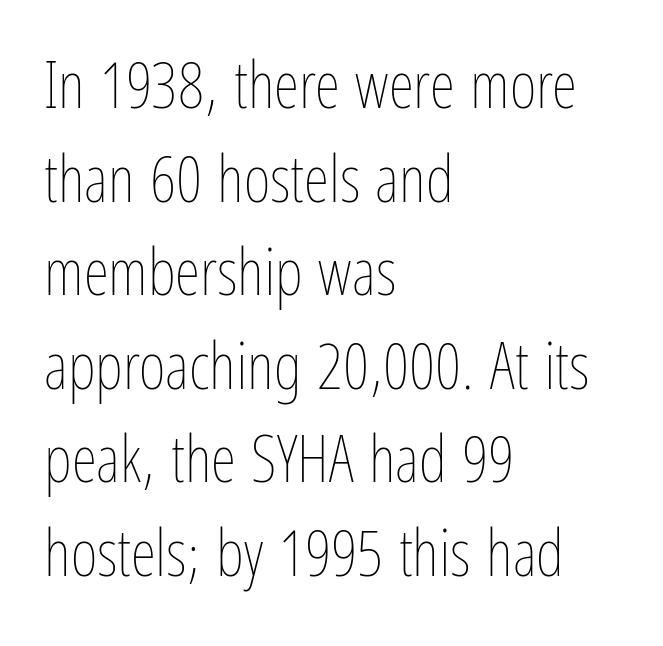
The image shows 65 px thin, condensed type, upright; set left-aligned, normal line spacing (1.44x), normal letter spacing, not underlined; low stroke contrast and a medium x-height.
